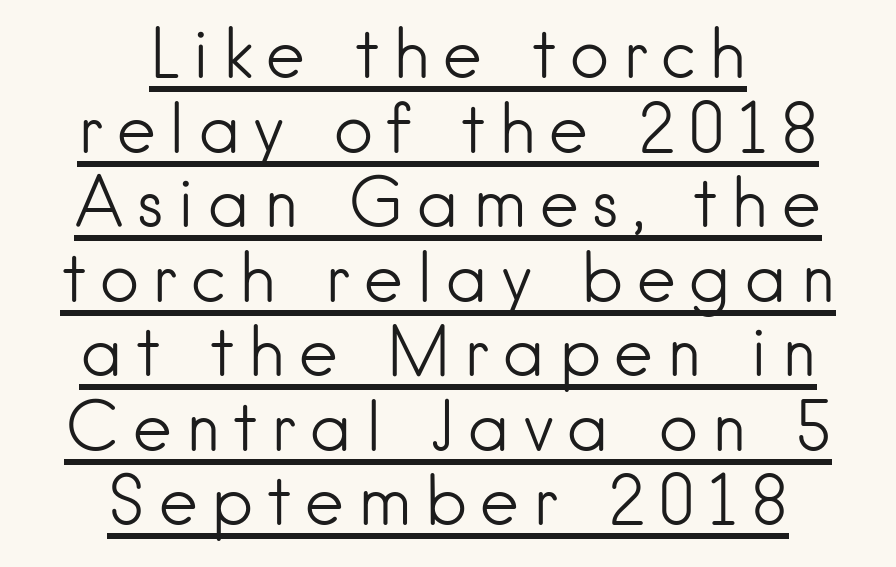
These lines stack symmetrically, like a column narrowing and widening about its center. Typographically, this falls in the sans-serif category. The rendering uses natural spacing where letterforms have individual widths. Characters remain perfectly vertical along every line. The designer dialed line spacing down below the default. This is underlined copy, the kind a proofreader might mark for attention.
